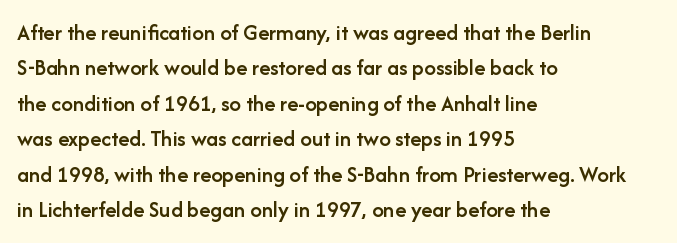
Q: Is the text bold? A: Semi-bold.
Q: Is the text italic (slanted)? A: No, it is upright.
Q: Is the text underlined? A: No.
Q: How is the paragraph aligned? A: Left-aligned.
Q: Is the spacing between letters normal or unusually wide? A: Normal.
Q: Is the spacing between lines tight, normal or loose? A: Normal.
